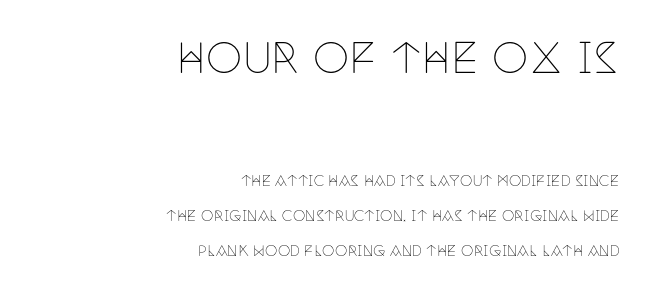
The letterforms sit shoulder to shoulder at normal distance. This is not heavy type; no bold has been used. Block one is the big one; block two sits smaller underneath. A serif font was chosen for this passage.
